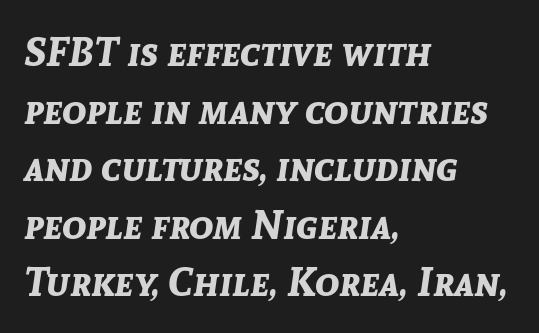
{"italic": "yes", "lean": "right", "slant_degrees": 8, "bold": "yes", "weight": "bold", "width": "normal", "stroke_contrast": "low", "x_height": "medium", "monospaced": "no", "underline": "no", "align": "left", "line_spacing": "normal", "line_spacing_ratio": 1.44, "letter_spacing": "normal", "letter_spacing_em": 0.0, "glyph_px": 40}
